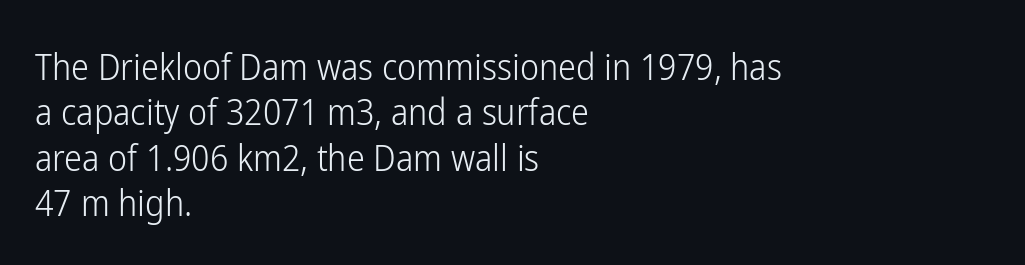
The baseline area is clear. Unlike a traditional serif, this face leaves its strokes unadorned. Spacing verdict: proportional, widths tailored to each character. The leading is moderate, giving the passage an even texture.
